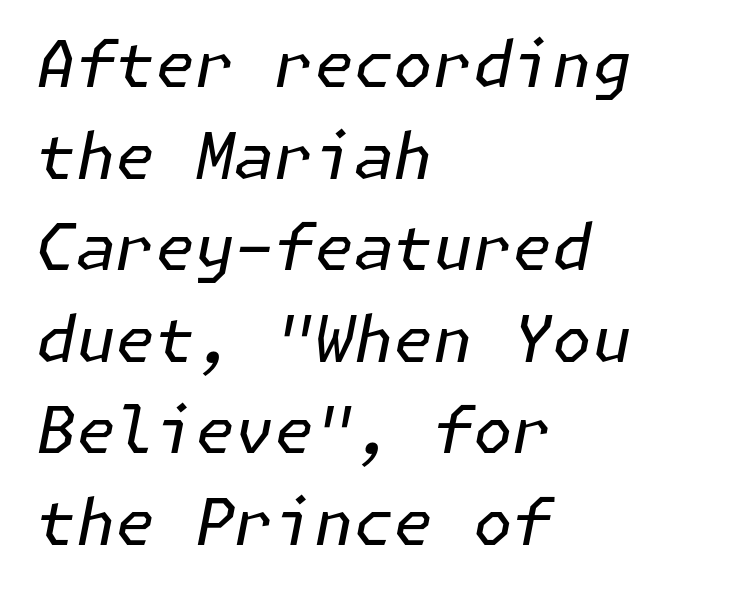
{"italic": "yes", "lean": "right", "slant_degrees": 11, "bold": "no", "weight": "regular", "width": "normal", "stroke_contrast": "low", "x_height": "medium", "underline": "no", "align": "left", "line_spacing": "normal", "line_spacing_ratio": 1.43, "letter_spacing": "normal", "letter_spacing_em": 0.0, "glyph_px": 64}
